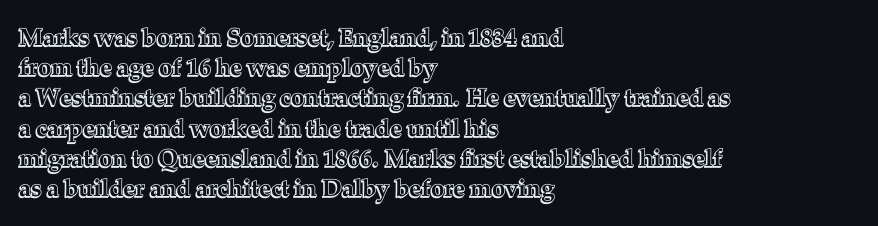
{"italic": "no", "underline": "no", "align": "left", "line_spacing": "normal", "line_spacing_ratio": 1.26, "letter_spacing": "normal", "letter_spacing_em": 0.0, "glyph_px": 24}
